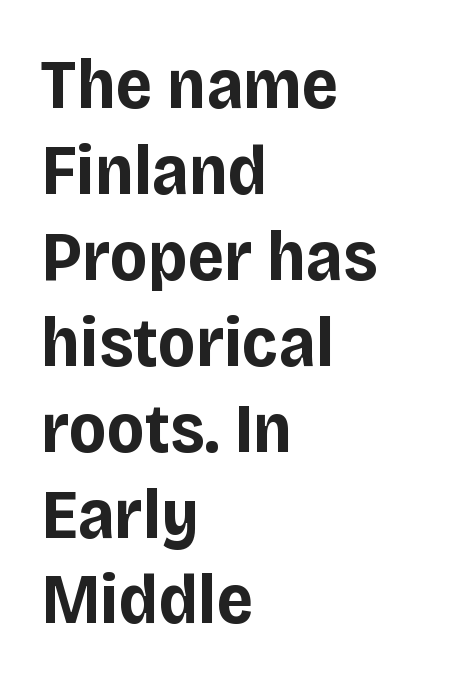
The image shows 71 px bold sans-serif type, upright; set left-aligned, line spacing 1.21x, normal letter spacing, not underlined; low stroke contrast and a large x-height.
